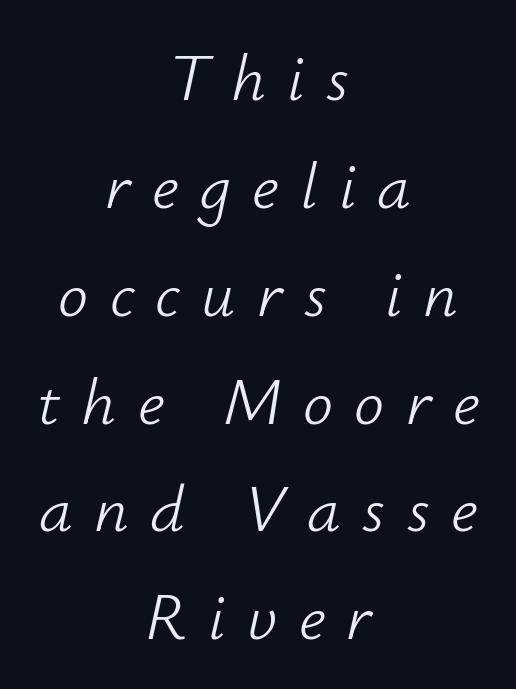
Nobody drew a line under any word here. Honestly, the letter spacing is so wide it's the main thing you notice. Interline gaps are of average width in this sample. These lines are centered, leaving both edges ragged. Think of a printed novel: that variable character pitch is what you see here. Heft: none added — not bold.
